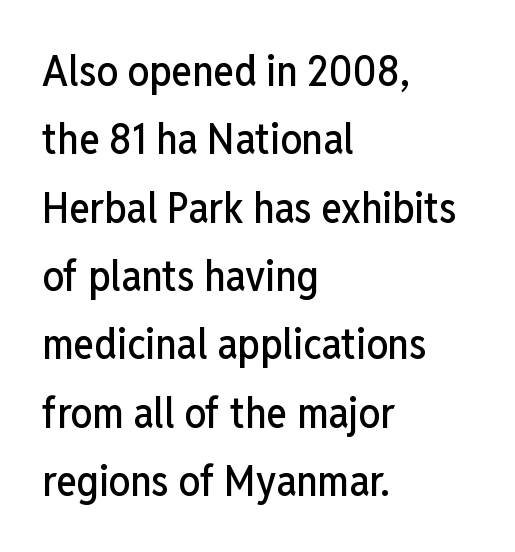
A clean baseline with only descenders dipping below it. Characters follow at the spacing the type designer built in. The text was rendered using a sans face with plain stroke endings. Vertical strokes here are truly vertical.
